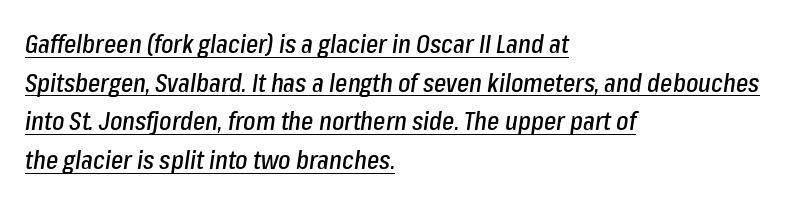
Q: Is the text italic (slanted)? A: Yes, it leans right by about 8 degrees.
Q: Is the text underlined? A: Yes.
Q: How is the paragraph aligned? A: Left-aligned.
Q: Is the spacing between letters normal or unusually wide? A: Normal.
Q: Is the spacing between lines tight, normal or loose? A: Normal.
